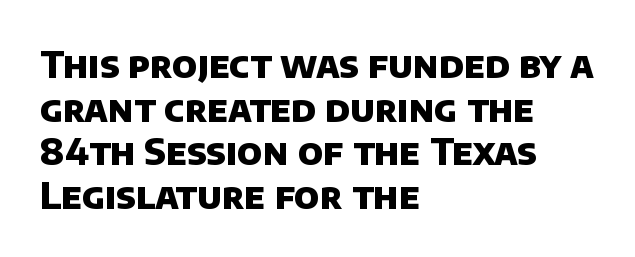
In terms of letterspacing, this is plain default setting. Lines of text with bare space underneath. As a designer I'd log this as weight 700, bold. Compared with a centered layout, this one pins lines to the left instead.
